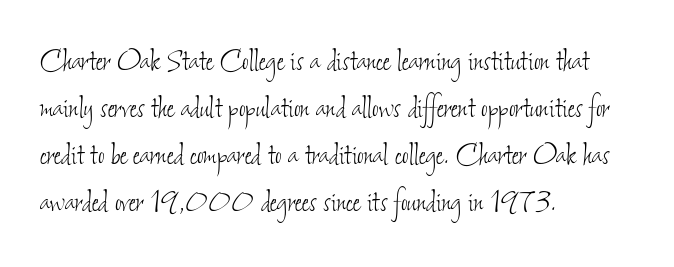
The image shows 36 px thin, condensed type; set left-aligned, normal line spacing (1.31x), normal letter spacing, not underlined; low stroke contrast and a small x-height.
